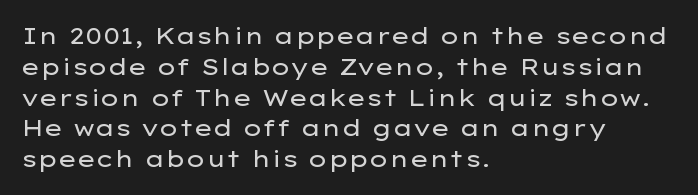
The image shows 23 px text type, upright; set left-aligned, normal line spacing (1.34x), normal letter spacing, not underlined.
